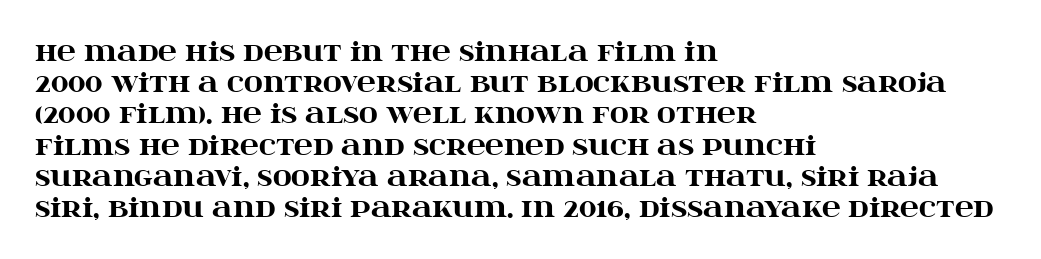
Q: Is the text bold? A: Yes.
Q: Is the text italic (slanted)? A: No, it is upright.
Q: Is the text underlined? A: No.
Q: How is the paragraph aligned? A: Left-aligned.
Q: Is the spacing between letters normal or unusually wide? A: Normal.
